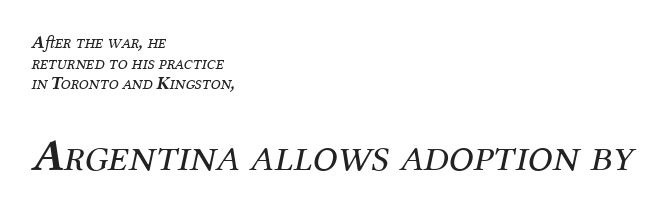
Q: Is the text bold? A: No.
Q: Is the text italic (slanted)? A: Yes, it leans right by about 12 degrees.
Q: Is the typeface a serif or a sans-serif typeface? A: Serif.
Q: Is the text underlined? A: No.
Q: How is the paragraph aligned? A: Left-aligned.
Q: Is the spacing between letters normal or unusually wide? A: Normal.
Q: Is the spacing between lines tight, normal or loose? A: Tight.
Q: Which block of text is set in a larger size, the first (top) or the second (bottom)? A: The second (bottom) one.
Q: Width (condensed, normal, or wide)? A: Normal.
Q: Stroke contrast? A: Medium.
Q: x-height? A: Medium.
Q: Monospaced? A: No.
